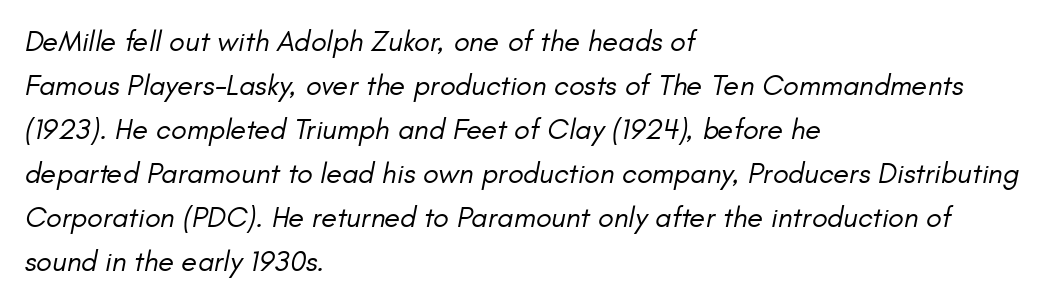
Nothing unusual about the tracking: characters are spaced as the font intends. A normal amount of white space separates one row of letters from the next. Quick note: italic. Does the copy run flush right? No — it runs flush left. On a weight scale, this lands at 450 or below. No word sits above an underline.
